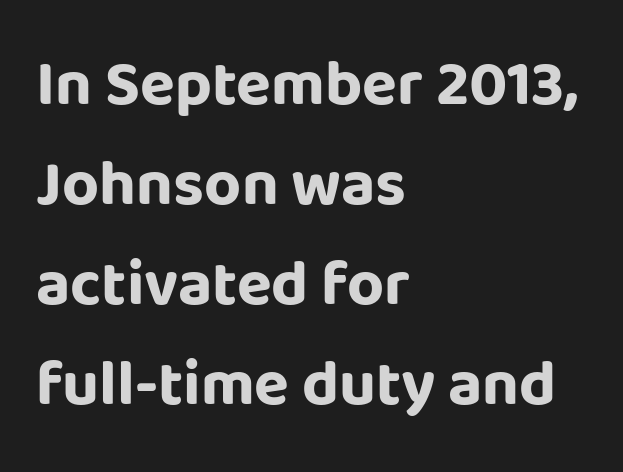
Q: Is the text bold? A: Yes.
Q: Is the text italic (slanted)? A: No, it is upright.
Q: Is the typeface a serif or a sans-serif typeface? A: Sans-serif.
Q: Is the text underlined? A: No.
Q: How is the paragraph aligned? A: Left-aligned.
Q: Is the spacing between letters normal or unusually wide? A: Normal.
Q: Is the spacing between lines tight, normal or loose? A: Normal.
Q: Width (condensed, normal, or wide)? A: Normal.
Q: Stroke contrast? A: Low.
Q: x-height? A: Large.
Q: Monospaced? A: No.
